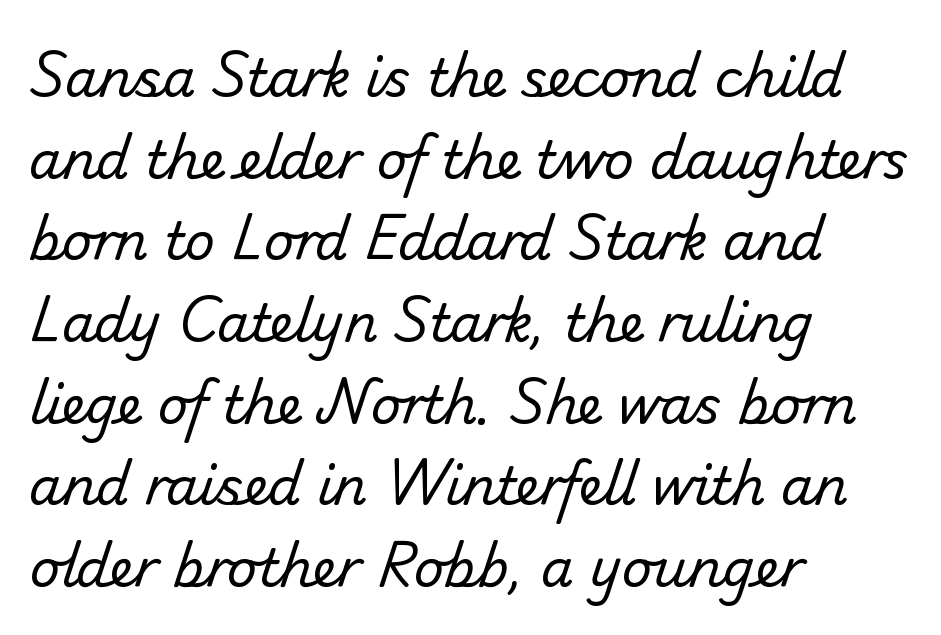
Q: Is the text bold? A: No.
Q: Is the typeface a serif or a sans-serif typeface? A: Sans-serif.
Q: Is the text underlined? A: No.
Q: How is the paragraph aligned? A: Left-aligned.
Q: Is the spacing between letters normal or unusually wide? A: Normal.
Q: Is the spacing between lines tight, normal or loose? A: Normal.
Q: Width (condensed, normal, or wide)? A: Normal.
Q: Stroke contrast? A: Low.
Q: x-height? A: Small.
Q: Monospaced? A: No.
